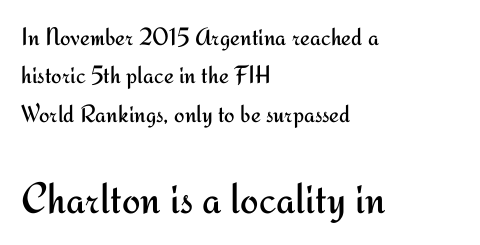
Q: Is the text bold? A: No.
Q: Is the text italic (slanted)? A: No, it is upright.
Q: Is the typeface a serif or a sans-serif typeface? A: Sans-serif.
Q: Is the text underlined? A: No.
Q: How is the paragraph aligned? A: Left-aligned.
Q: Is the spacing between letters normal or unusually wide? A: Normal.
Q: Is the spacing between lines tight, normal or loose? A: Normal.
Q: Which block of text is set in a larger size, the first (top) or the second (bottom)? A: The second (bottom) one.
Q: Width (condensed, normal, or wide)? A: Normal.
Q: Stroke contrast? A: Medium.
Q: x-height? A: Small.
Q: Monospaced? A: No.
